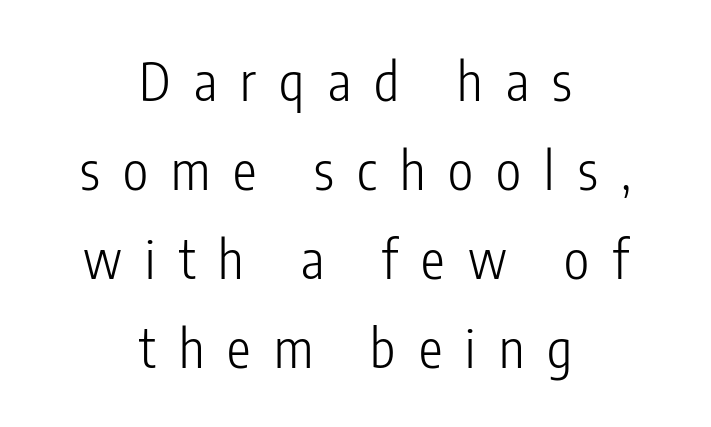
Q: Is the text bold? A: No.
Q: Is the text italic (slanted)? A: No, it is upright.
Q: Is the typeface a serif or a sans-serif typeface? A: Sans-serif.
Q: Is the text underlined? A: No.
Q: How is the paragraph aligned? A: Centered.
Q: Is the spacing between letters normal or unusually wide? A: Unusually wide.
Q: Is the spacing between lines tight, normal or loose? A: Normal.
Q: Width (condensed, normal, or wide)? A: Condensed.
Q: Stroke contrast? A: Low.
Q: x-height? A: Medium.
Q: Monospaced? A: No.
